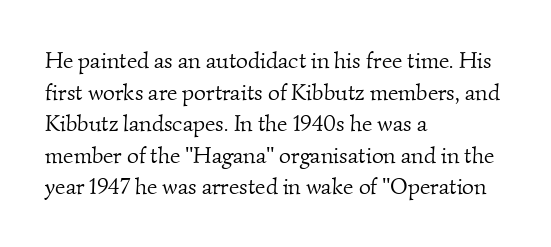
Nothing heavy about these letters — not bold at all. You could call the tracking neutral — neither tight nor loose. Is there much room between lines? A standard amount, neither cramped nor airy. Horizontally, the lines are justified to the leading edge only.
